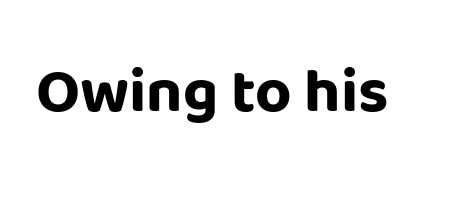
Q: Is the text bold? A: Yes.
Q: Is the text italic (slanted)? A: No, it is upright.
Q: Is the typeface a serif or a sans-serif typeface? A: Sans-serif.
Q: Is the text underlined? A: No.
Q: Is the spacing between letters normal or unusually wide? A: Normal.
Q: Width (condensed, normal, or wide)? A: Normal.
Q: Stroke contrast? A: Low.
Q: x-height? A: Large.
Q: Monospaced? A: No.
